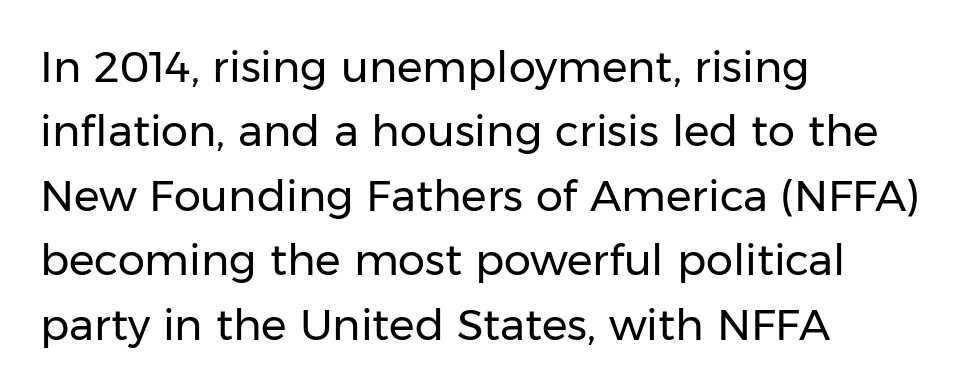
{"serif": "no", "italic": "no", "bold": "no", "weight": "regular", "width": "normal", "stroke_contrast": "low", "x_height": "medium", "monospaced": "no", "underline": "no", "align": "left", "line_spacing": "normal", "line_spacing_ratio": 1.5, "letter_spacing": "normal", "letter_spacing_em": 0.0, "glyph_px": 43}
